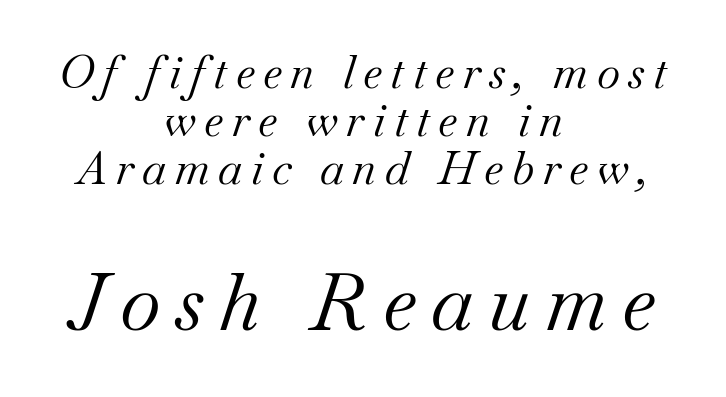
{"serif": "yes", "italic": "yes", "lean": "right", "slant_degrees": 18, "bold": "no", "weight": "regular", "width": "normal", "stroke_contrast": "medium", "x_height": "small", "monospaced": "no", "underline": "no", "align": "center", "line_spacing": "tight", "line_spacing_ratio": 1.07, "larger_block": "second", "size_ratio": 1.76, "glyph_px": 79}
